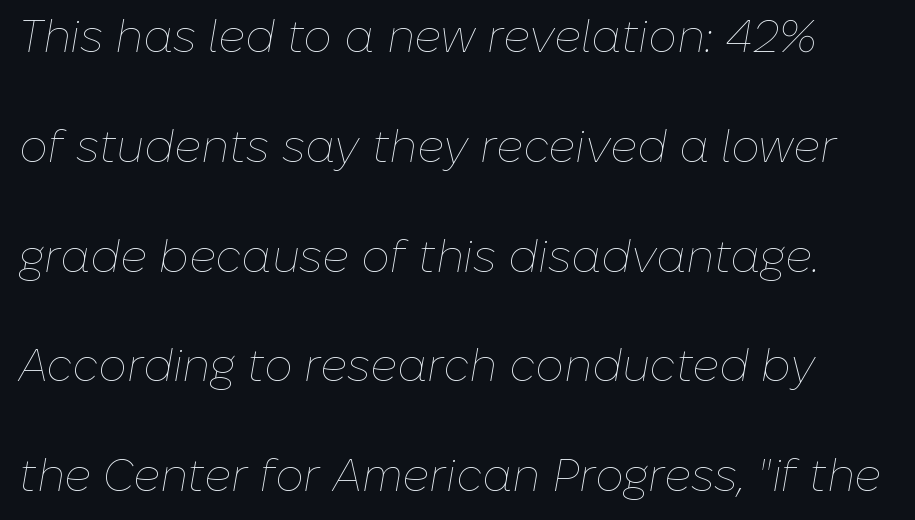
Reading down the column, the eye jumps a long way to each next line. Slant detected: the letters are inclined. Weight: not bold — regular or lighter. Think of a printed novel: that variable character pitch is what you see here.
